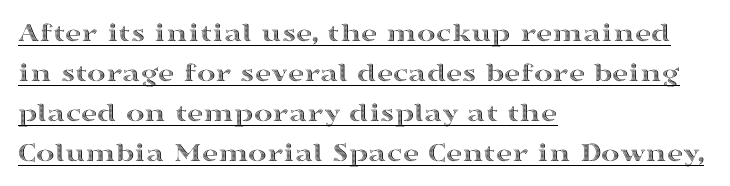
Q: Is the text italic (slanted)? A: No, it is upright.
Q: Is the text underlined? A: Yes.
Q: How is the paragraph aligned? A: Left-aligned.
Q: Is the spacing between letters normal or unusually wide? A: Normal.
Q: Is the spacing between lines tight, normal or loose? A: Normal.
Q: Width (condensed, normal, or wide)? A: Wide.
Q: x-height? A: Medium.
Q: Monospaced? A: No.
